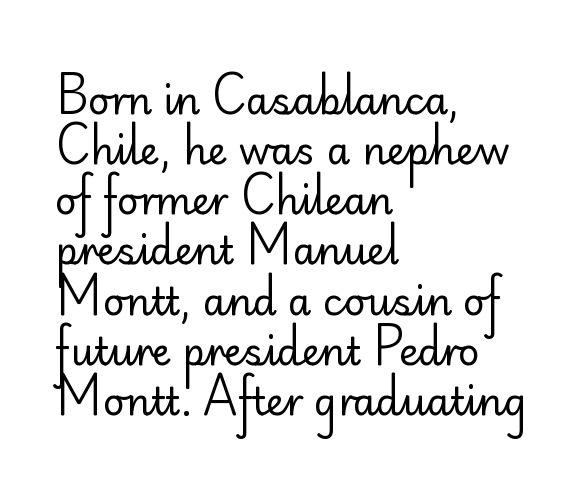
{"serif": "no", "italic": "no", "bold": "no", "weight": "regular", "width": "normal", "stroke_contrast": "low", "x_height": "small", "monospaced": "no", "underline": "no", "align": "left", "line_spacing": "normal", "line_spacing_ratio": 1.32, "letter_spacing": "normal", "letter_spacing_em": 0.0, "glyph_px": 38}
